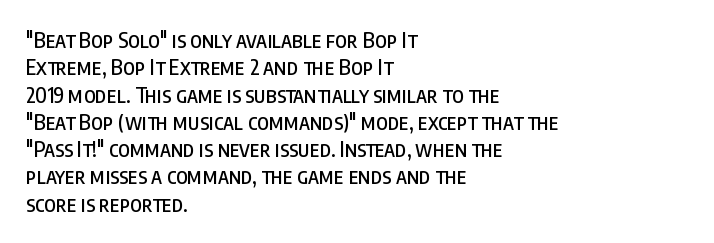
Q: Is the text italic (slanted)? A: No, it is upright.
Q: Is the text underlined? A: No.
Q: How is the paragraph aligned? A: Left-aligned.
Q: Is the spacing between letters normal or unusually wide? A: Normal.
Q: Is the spacing between lines tight, normal or loose? A: Normal.
